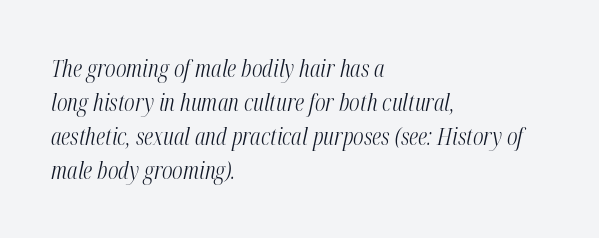
This block has exactly the height ordinary leading produces. Designer's note — italics engaged. This rendering uses left alignment, leaving the right contour irregular. Descenders hang freely into open space. Weight: regular or lighter.
